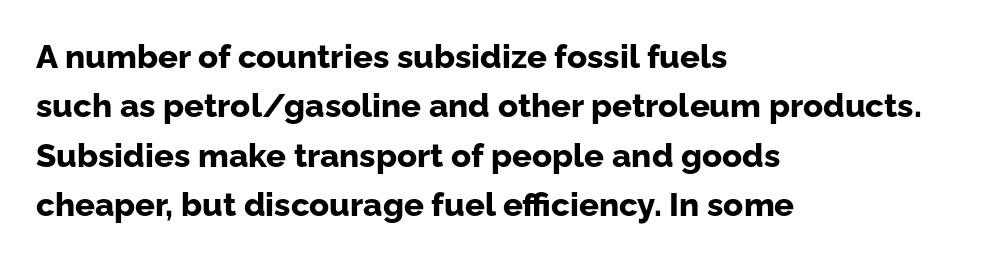
{"serif": "no", "italic": "no", "bold": "yes", "weight": "bold", "width": "normal", "stroke_contrast": "low", "x_height": "medium", "monospaced": "no", "underline": "no", "align": "left", "line_spacing": "normal", "line_spacing_ratio": 1.5, "letter_spacing": "normal", "letter_spacing_em": 0.0, "glyph_px": 33}
